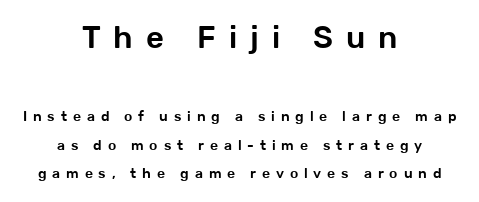
{"serif": "no", "italic": "no", "width": "normal", "stroke_contrast": "low", "x_height": "medium", "monospaced": "no", "underline": "no", "align": "center", "line_spacing": "loose", "line_spacing_ratio": 2.04, "letter_spacing": "wide", "letter_spacing_em": 0.42, "larger_block": "first", "size_ratio": 2.21, "glyph_px": 31}
